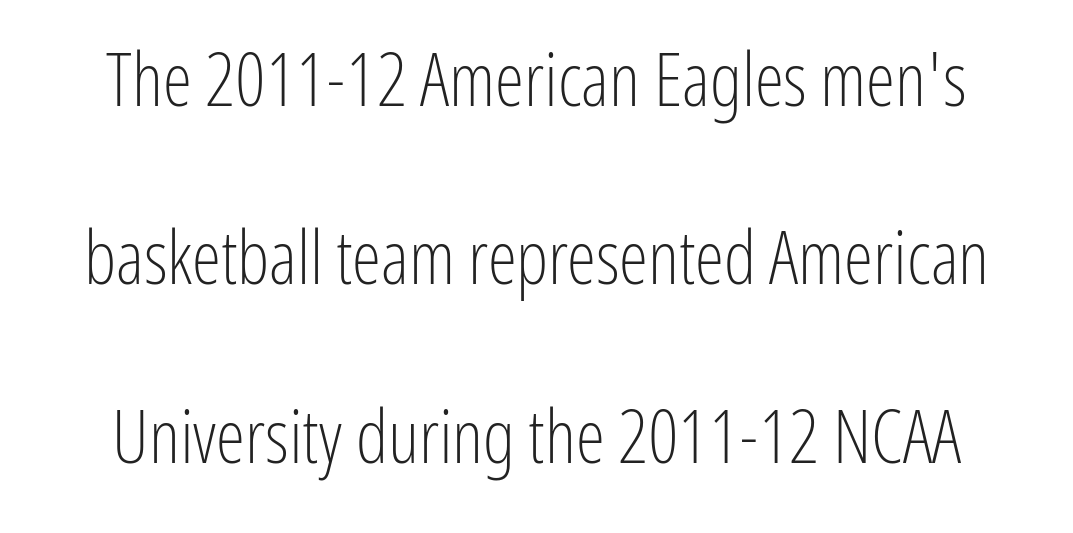
The image shows 74 px light, condensed sans-serif type, upright; set loose line spacing (2.41x), normal letter spacing, not underlined; low stroke contrast and a medium x-height.
